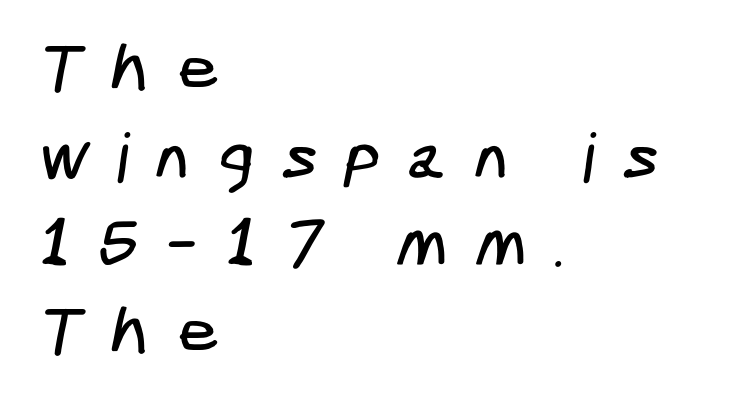
The image shows 68 px condensed sans-serif type; set left-aligned, normal line spacing (1.29x), unusually wide letter spacing (+0.39 em), not underlined; low stroke contrast and a medium x-height.
